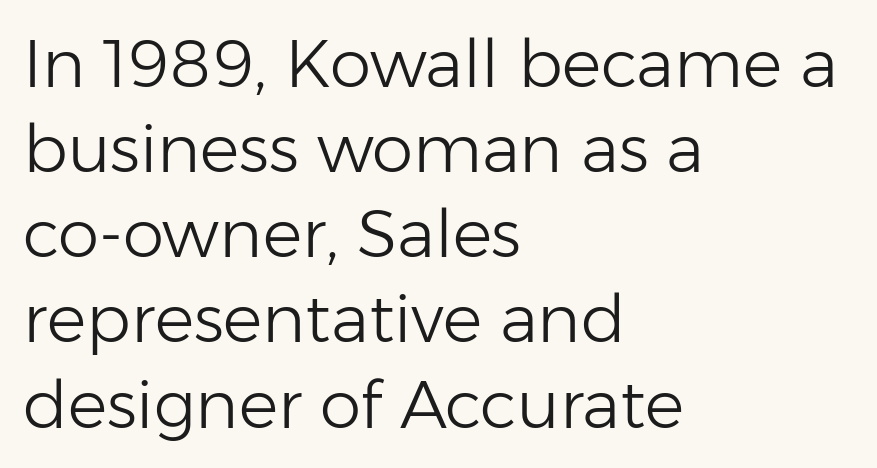
Is there much room between lines? A standard amount, neither cramped nor airy. Varying glyph widths throughout — classic text-font behaviour. The typesetter chose a ragged-right arrangement here. The lettering stays uniformly vertical, giving the passage a roman look. This is not heavy type; no bold has been used. Check under the words: just untouched page.
